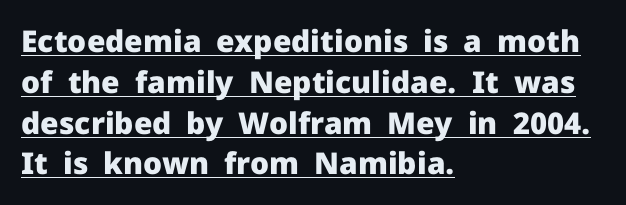
{"serif": "no", "italic": "no", "bold": "yes", "weight": "heavy", "width": "normal", "stroke_contrast": "low", "x_height": "medium", "monospaced": "no", "underline": "yes", "align": "left", "line_spacing": "normal", "line_spacing_ratio": 1.36, "letter_spacing": "normal", "letter_spacing_em": 0.0, "glyph_px": 30}
